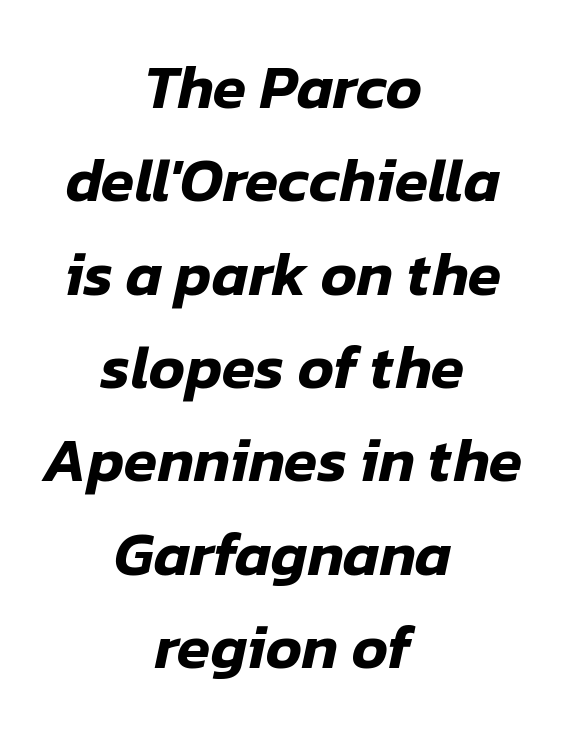
Q: Is the text italic (slanted)? A: Yes, it leans right by about 12 degrees.
Q: Is the text underlined? A: No.
Q: How is the paragraph aligned? A: Centered.
Q: Is the spacing between letters normal or unusually wide? A: Normal.
Q: Is the spacing between lines tight, normal or loose? A: Normal.
Q: Width (condensed, normal, or wide)? A: Normal.
Q: Stroke contrast? A: Low.
Q: x-height? A: Medium.
Q: Monospaced? A: No.
